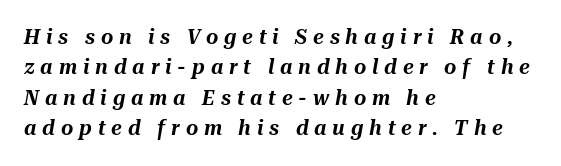
Q: Is the text italic (slanted)? A: Yes, it leans right by about 10 degrees.
Q: Is the text underlined? A: No.
Q: How is the paragraph aligned? A: Left-aligned.
Q: Is the spacing between letters normal or unusually wide? A: Unusually wide.
Q: Is the spacing between lines tight, normal or loose? A: Normal.
